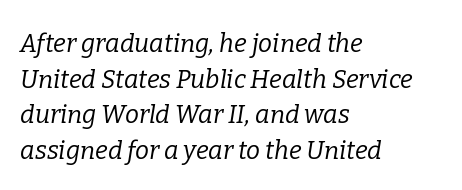
Counters stay open thanks to moderate or lighter strokes. The lettering tilts uniformly, giving the passage an italic look. Leftover space on each line is placed entirely after the last word. There is no visible air inserted between adjacent glyphs. Each row of text sits above clean, open space. Baseline-to-baseline distance is the conventional proportion of letter height.
